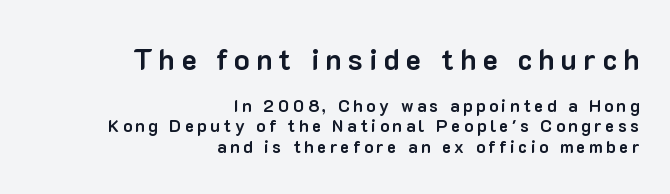
Q: Is the text bold? A: Yes.
Q: Is the text italic (slanted)? A: No, it is upright.
Q: Is the typeface a serif or a sans-serif typeface? A: Sans-serif.
Q: Is the text underlined? A: No.
Q: How is the paragraph aligned? A: Right-aligned.
Q: Is the spacing between letters normal or unusually wide? A: Unusually wide.
Q: Which block of text is set in a larger size, the first (top) or the second (bottom)? A: The first (top) one.
Q: Width (condensed, normal, or wide)? A: Normal.
Q: Stroke contrast? A: Low.
Q: x-height? A: Medium.
Q: Monospaced? A: No.
